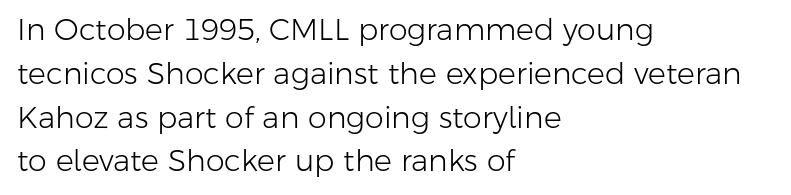
The image shows 30 px light sans-serif type, upright; set left-aligned, normal line spacing (1.46x), normal letter spacing, not underlined; low stroke contrast and a medium x-height.
